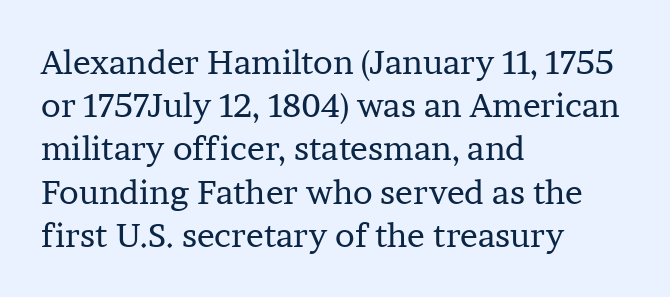
Q: Is the text bold? A: No.
Q: Is the text italic (slanted)? A: No, it is upright.
Q: Is the typeface a serif or a sans-serif typeface? A: Serif.
Q: Is the text underlined? A: No.
Q: How is the paragraph aligned? A: Left-aligned.
Q: Is the spacing between letters normal or unusually wide? A: Normal.
Q: Is the spacing between lines tight, normal or loose? A: Normal.
Q: Width (condensed, normal, or wide)? A: Normal.
Q: Stroke contrast? A: Low.
Q: x-height? A: Medium.
Q: Monospaced? A: No.
